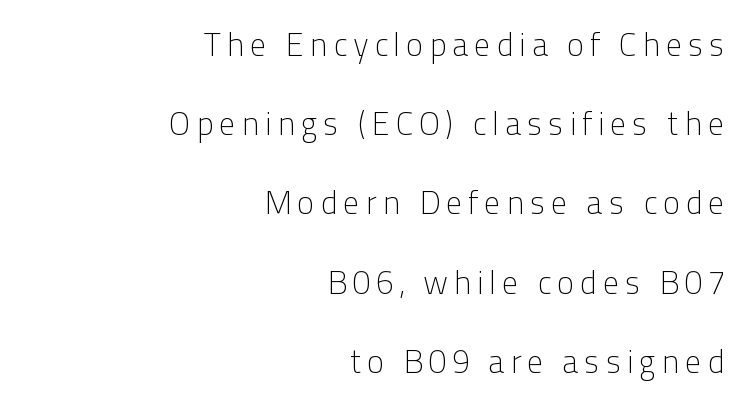
{"serif": "no", "italic": "no", "bold": "no", "weight": "light", "width": "normal", "stroke_contrast": "low", "x_height": "medium", "monospaced": "no", "underline": "no", "align": "right", "line_spacing": "loose", "line_spacing_ratio": 2.4, "glyph_px": 33}
